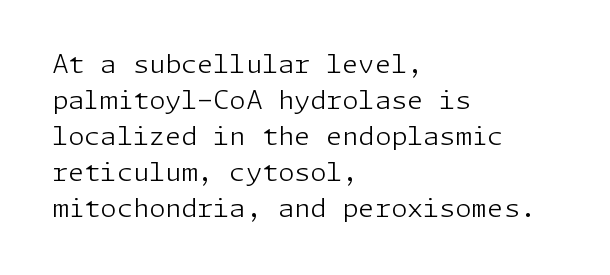
The characters are drawn with everyday or finer stroke widths. Line beginnings align vertically; line endings do not. Rule under the text: the space is simply empty. Words appear dense and cohesive because spacing is normal. Whoever set this chose a conventional vertical rhythm. Rendered with straight, roman letterforms.
